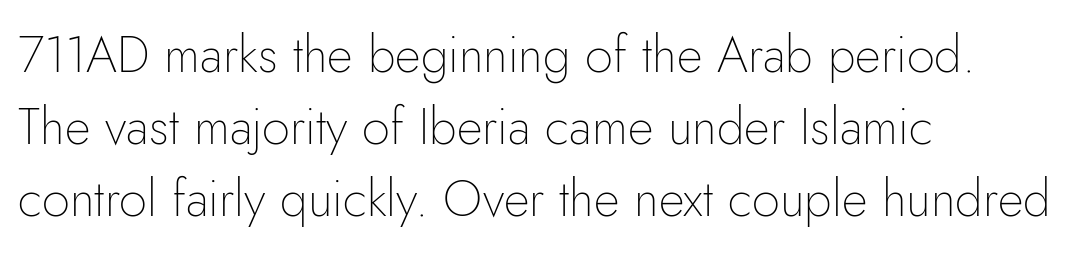
The image shows 50 px thin sans-serif type, upright; set left-aligned, normal line spacing (1.44x), normal letter spacing, not underlined; low stroke contrast and a small x-height.
